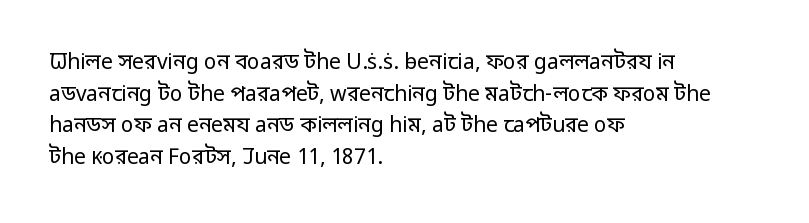
Q: Is the text bold? A: No.
Q: Is the text italic (slanted)? A: No, it is upright.
Q: Is the text underlined? A: No.
Q: How is the paragraph aligned? A: Left-aligned.
Q: Is the spacing between letters normal or unusually wide? A: Normal.
Q: Is the spacing between lines tight, normal or loose? A: Normal.
